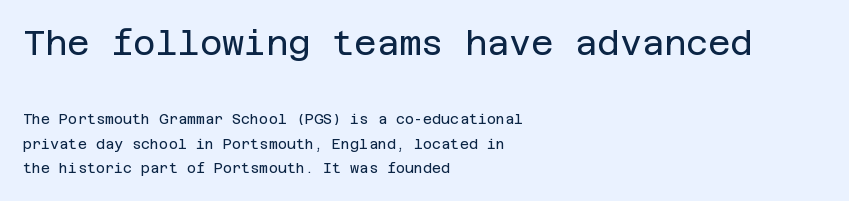
The image shows 34 px regular-weight sans-serif type, upright; set left-aligned, line spacing 1.76x, normal letter spacing, not underlined; the first (top) block is 2.43x larger; low stroke contrast and a large x-height.
